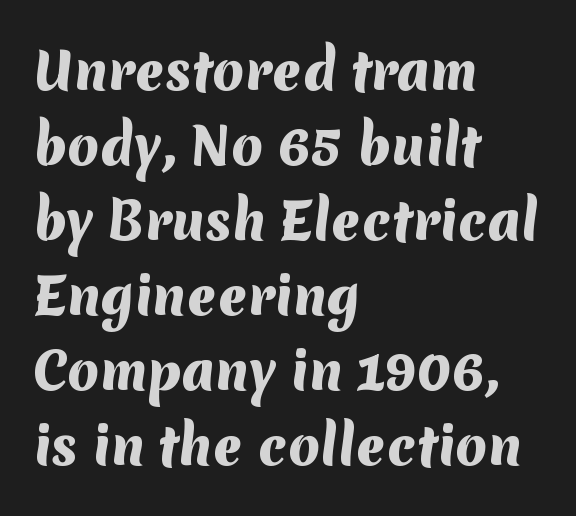
{"serif": "no", "bold": "yes", "weight": "heavy", "width": "normal", "stroke_contrast": "medium", "x_height": "medium", "monospaced": "no", "underline": "no", "align": "left", "line_spacing": "normal", "line_spacing_ratio": 1.47, "letter_spacing": "normal", "letter_spacing_em": 0.0, "glyph_px": 51}
